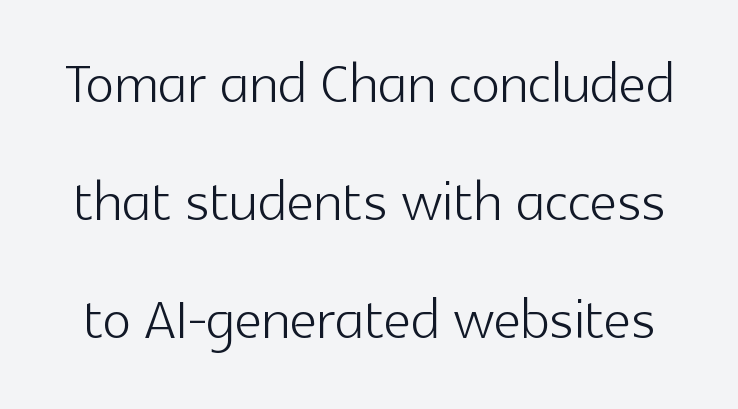
The vertical gap from one line to the next is medium. The rendering shows plain stroke endings on the letterforms — a sans-serif design. Counters stay open thanks to moderate or lighter strokes. It's the straight-up-and-down kind of type. Is this a fixed-width face? No — the glyphs have proportional, varying widths. A clean baseline with only descenders dipping below it.
